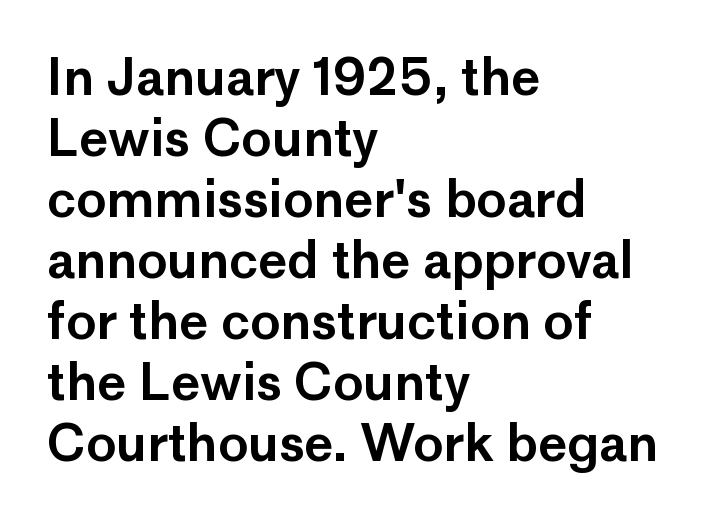
The image shows 50 px sans-serif type, upright; set left-aligned, line spacing 1.22x, normal letter spacing, not underlined; low stroke contrast and a medium x-height.
